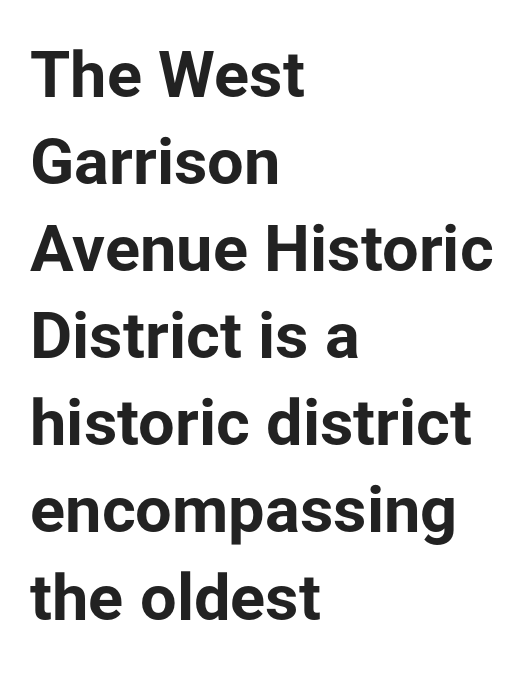
The image shows 65 px bold sans-serif type, upright; set left-aligned, normal line spacing (1.34x), normal letter spacing, not underlined; low stroke contrast and a medium x-height.
